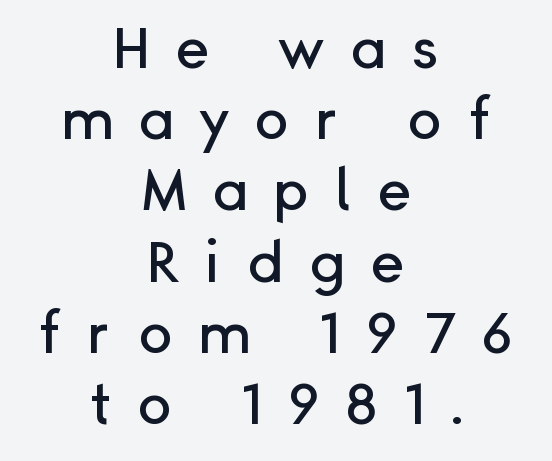
Q: Is the text italic (slanted)? A: No, it is upright.
Q: Is the typeface a serif or a sans-serif typeface? A: Sans-serif.
Q: Is the text underlined? A: No.
Q: How is the paragraph aligned? A: Centered.
Q: Is the spacing between letters normal or unusually wide? A: Unusually wide.
Q: Is the spacing between lines tight, normal or loose? A: Normal.
Q: Width (condensed, normal, or wide)? A: Normal.
Q: Stroke contrast? A: Low.
Q: x-height? A: Medium.
Q: Monospaced? A: No.
